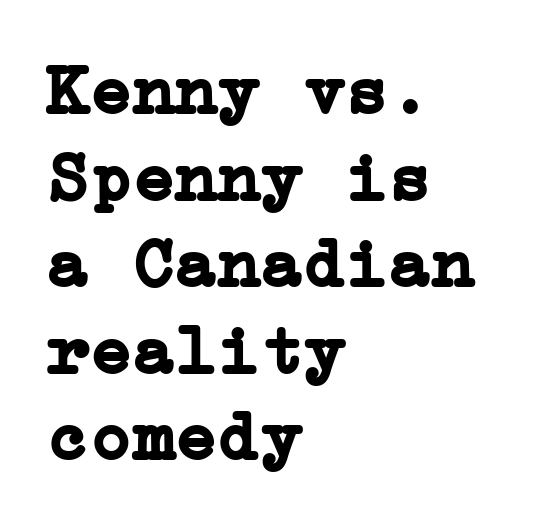
{"serif": "yes", "italic": "no", "bold": "yes", "weight": "semibold", "width": "normal", "stroke_contrast": "low", "x_height": "medium", "underline": "no", "align": "left", "line_spacing_ratio": 1.22, "letter_spacing": "normal", "letter_spacing_em": 0.0, "glyph_px": 71}
